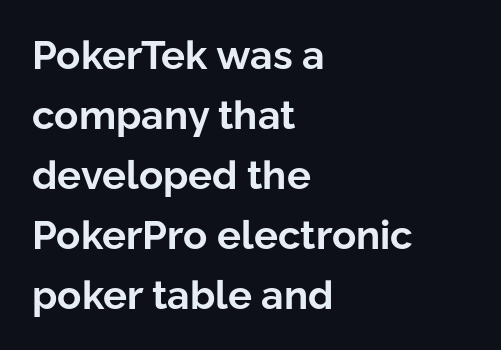
The image shows 40 px bold sans-serif type, upright; set left-aligned, normal line spacing (1.5x), normal letter spacing, not underlined; low stroke contrast and a medium x-height.
